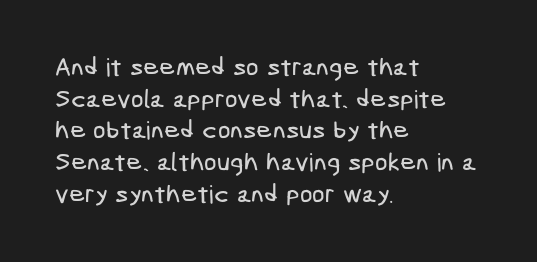
{"underline": "no", "align": "left", "line_spacing": "normal", "line_spacing_ratio": 1.27, "letter_spacing": "normal", "letter_spacing_em": 0.0, "glyph_px": 25}
